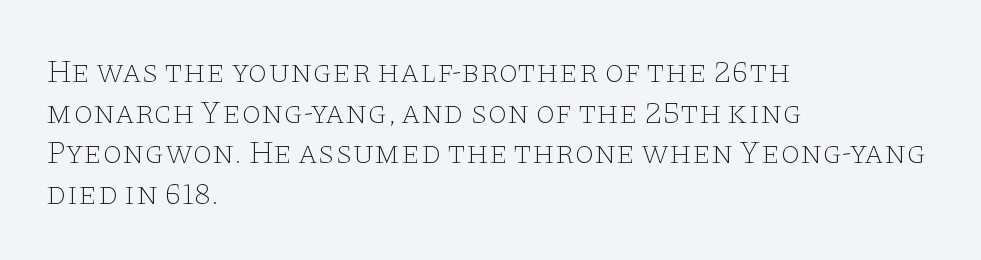
Q: Is the text bold? A: No.
Q: Is the text italic (slanted)? A: No, it is upright.
Q: Is the typeface a serif or a sans-serif typeface? A: Serif.
Q: Is the text underlined? A: No.
Q: How is the paragraph aligned? A: Left-aligned.
Q: Is the spacing between letters normal or unusually wide? A: Normal.
Q: Is the spacing between lines tight, normal or loose? A: Normal.
Q: Width (condensed, normal, or wide)? A: Wide.
Q: Stroke contrast? A: Low.
Q: x-height? A: Large.
Q: Monospaced? A: No.
